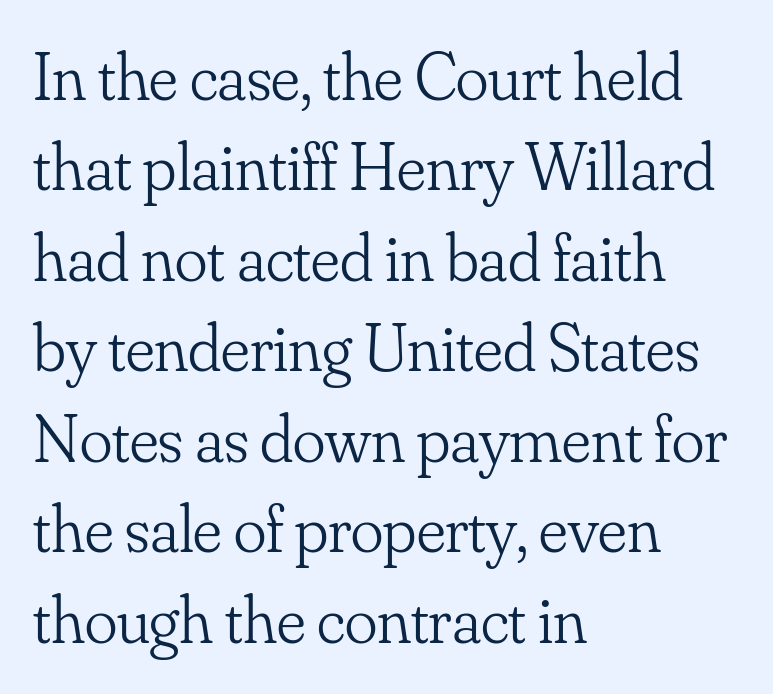
The image shows 68 px light serif type, upright; set left-aligned, normal line spacing (1.33x), normal letter spacing, not underlined; low stroke contrast and a small x-height.
